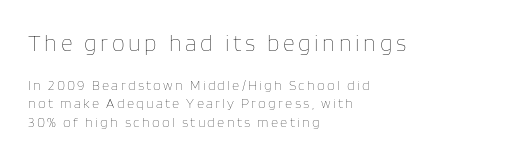
The image shows 23 px text type, upright; set left-aligned, normal line spacing (1.3x), not underlined; the first (top) block is 1.64x larger.
